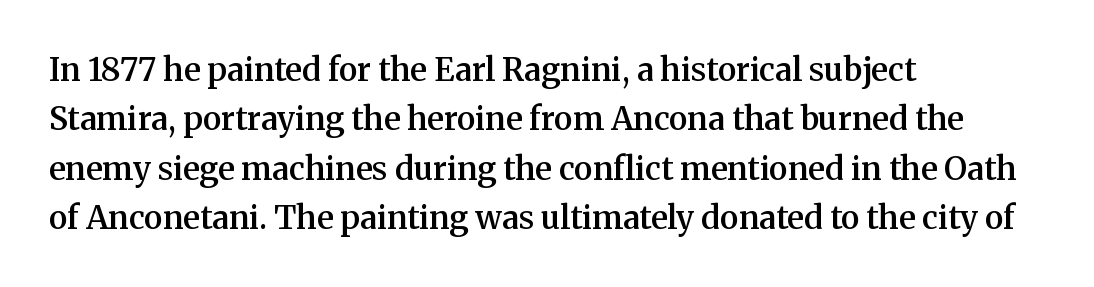
The image shows 32 px semibold serif type, upright; set left-aligned, normal line spacing (1.54x), normal letter spacing, not underlined; medium stroke contrast and a medium x-height.
